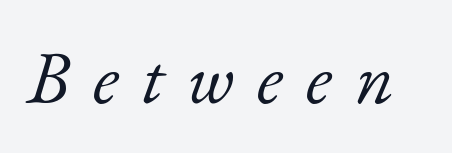
Q: Is the text bold? A: No.
Q: Is the text italic (slanted)? A: Yes, it leans right by about 17 degrees.
Q: Is the typeface a serif or a sans-serif typeface? A: Serif.
Q: Is the text underlined? A: No.
Q: Is the spacing between letters normal or unusually wide? A: Unusually wide.
Q: Width (condensed, normal, or wide)? A: Normal.
Q: Stroke contrast? A: Low.
Q: x-height? A: Small.
Q: Monospaced? A: No.
